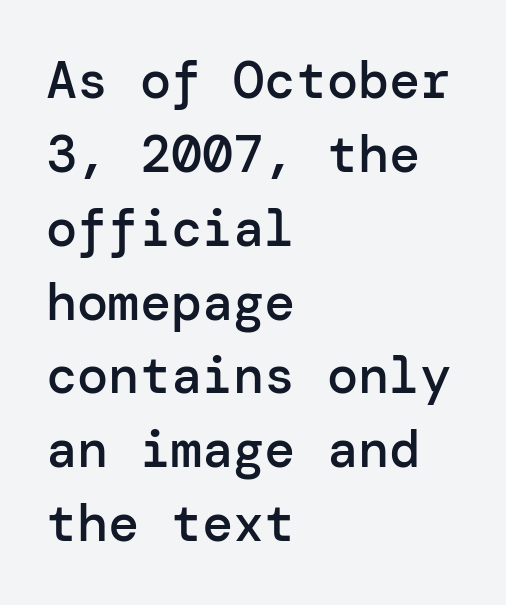
The image shows 52 px semibold sans-serif type, upright; set left-aligned, normal line spacing (1.42x), normal letter spacing, not underlined; low stroke contrast and a medium x-height.
